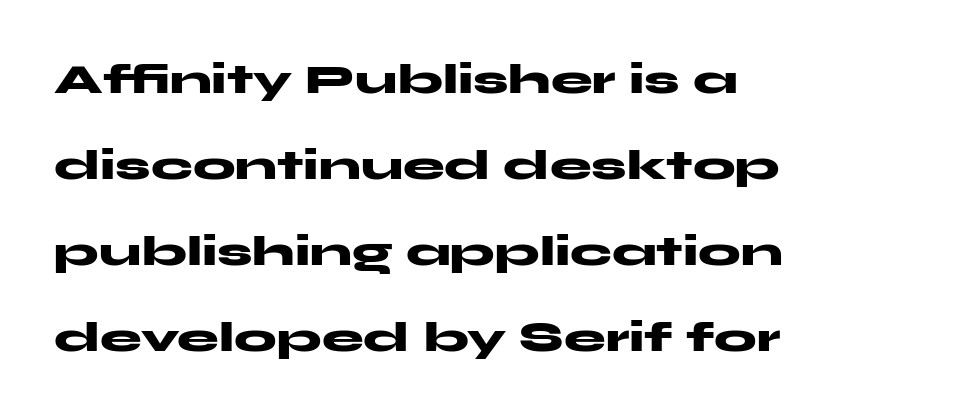
Q: Is the text bold? A: Yes.
Q: Is the text italic (slanted)? A: No, it is upright.
Q: Is the typeface a serif or a sans-serif typeface? A: Sans-serif.
Q: Is the text underlined? A: No.
Q: How is the paragraph aligned? A: Left-aligned.
Q: Is the spacing between letters normal or unusually wide? A: Normal.
Q: Is the spacing between lines tight, normal or loose? A: Loose.
Q: Width (condensed, normal, or wide)? A: Wide.
Q: Stroke contrast? A: Medium.
Q: x-height? A: Medium.
Q: Monospaced? A: No.
